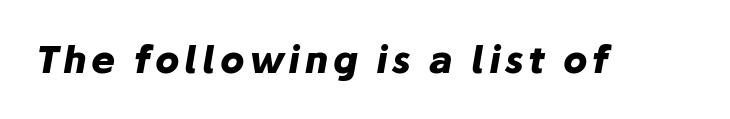
The image shows 36 px heavy type, italic (leaning right); set not underlined; low stroke contrast and a medium x-height.
